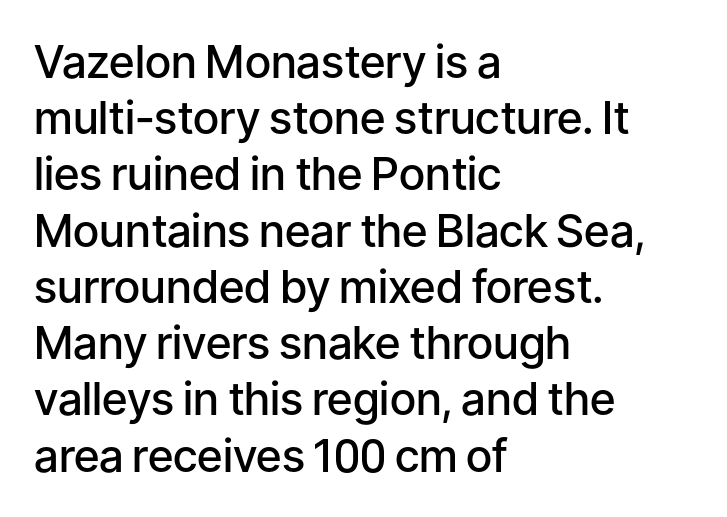
Here the glyphs are tracked normally, forming tight word shapes. The gap between lines stays unmarked. Every character sits straight up, as roman type does. Leftover space on each line is placed entirely after the last word.
